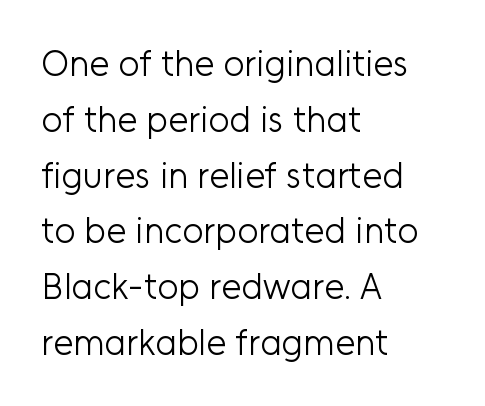
Q: Is the text bold? A: No.
Q: Is the text italic (slanted)? A: No, it is upright.
Q: Is the typeface a serif or a sans-serif typeface? A: Sans-serif.
Q: Is the text underlined? A: No.
Q: How is the paragraph aligned? A: Left-aligned.
Q: Is the spacing between letters normal or unusually wide? A: Normal.
Q: Is the spacing between lines tight, normal or loose? A: Normal.
Q: Width (condensed, normal, or wide)? A: Normal.
Q: Stroke contrast? A: Low.
Q: x-height? A: Medium.
Q: Monospaced? A: No.
